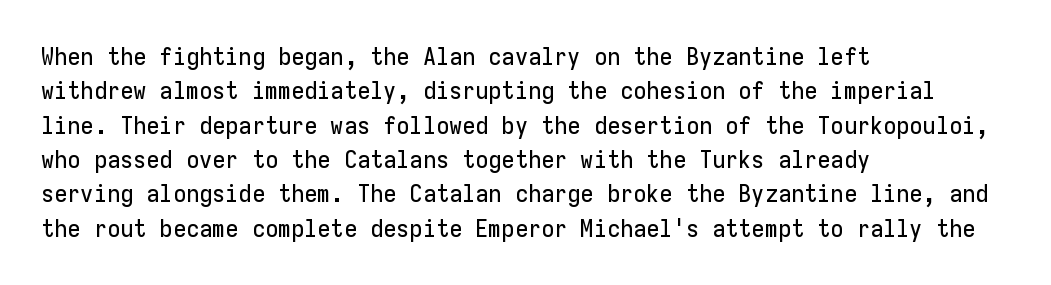
The image shows 24 px text type, upright; set left-aligned, normal line spacing (1.43x), normal letter spacing, not underlined.
